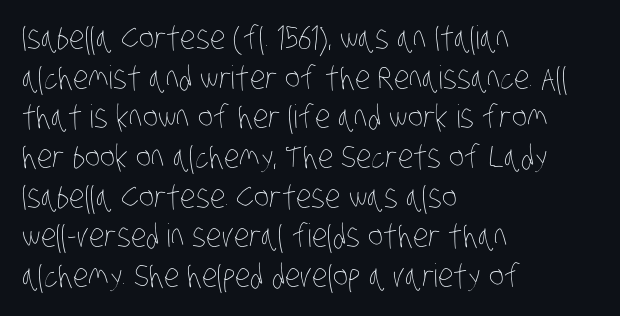
The image shows 32 px thin, condensed type; set left-aligned, line spacing 1.24x, normal letter spacing, not underlined; low stroke contrast and a large x-height.
